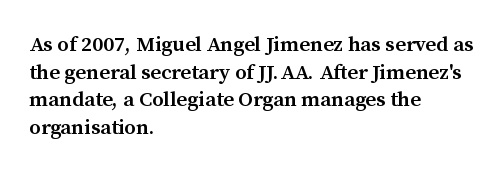
These words are printed semibold, heavier than regular yet not bold. Does the lettering tilt? It doesn't — this is upright. The area under the type is left untouched. Alignment: flush left.
